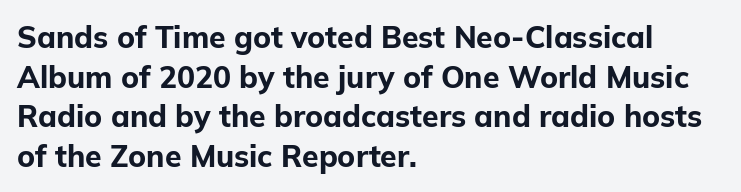
Plenty of ink on the page — the face is bold. The letters stand straight up with perfectly vertical stems. The letters carry no serifs — their stems end cleanly without finishing strokes. Is the letter spacing exaggerated? No — it looks like the ordinary default. Line spacing here is normal.
